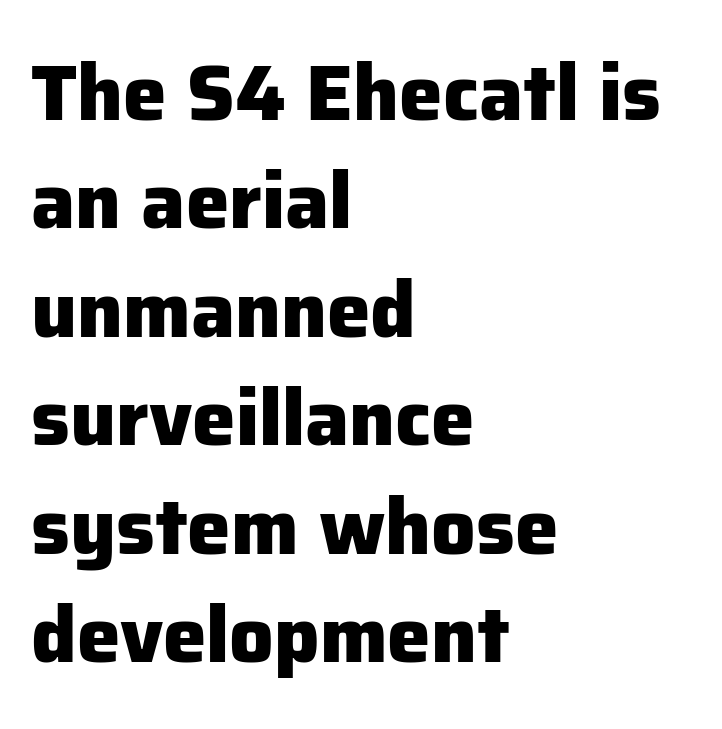
Q: Is the text bold? A: Yes.
Q: Is the text italic (slanted)? A: No, it is upright.
Q: Is the typeface a serif or a sans-serif typeface? A: Sans-serif.
Q: Is the text underlined? A: No.
Q: How is the paragraph aligned? A: Left-aligned.
Q: Is the spacing between letters normal or unusually wide? A: Normal.
Q: Is the spacing between lines tight, normal or loose? A: Normal.
Q: Width (condensed, normal, or wide)? A: Normal.
Q: Stroke contrast? A: Low.
Q: x-height? A: Medium.
Q: Monospaced? A: No.
